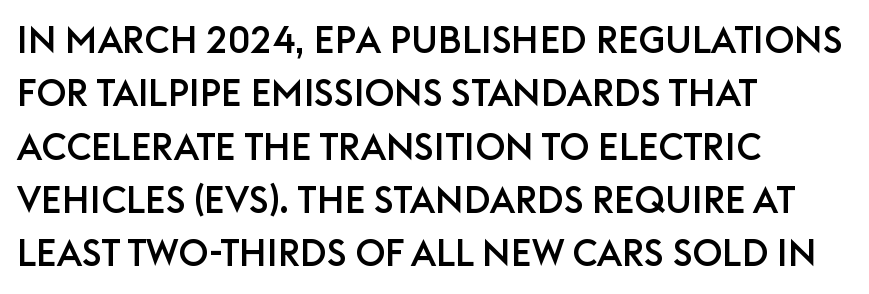
Character widths vary here, with narrow letters taking less room than wide ones. Bare-footed words on every line. In terms of letterspacing, this is plain default setting. Unlike italic type, these characters show no tilt at all. The paragraph has a hard left edge and a soft right edge. The passage shown stacks its lines at a standard gap.
